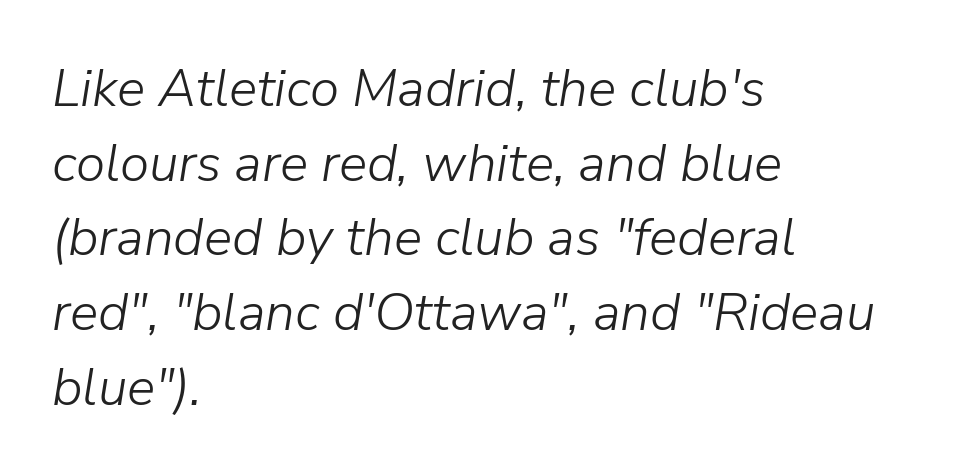
Stroke thickness stays within the range of a standard reading face or lighter. The rag falls on the right side of this text block. Regarding leading, the lines here are spaced in the standard way. Does the lettering tilt? It does — this is italic. Rule under the text: the space is simply empty. Note the varied advance widths — an 'i' is clearly narrower than an 'm'.
